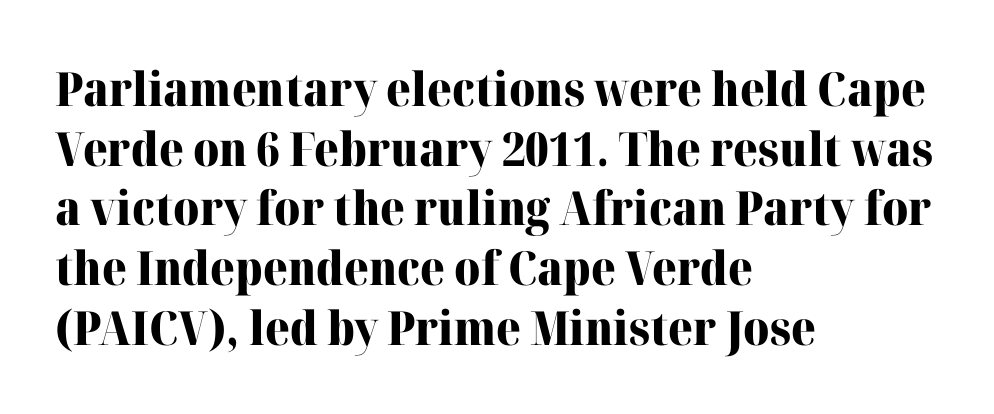
The image shows 47 px heavy serif type, upright; set left-aligned, normal line spacing (1.27x), normal letter spacing, not underlined; high stroke contrast and a medium x-height.
